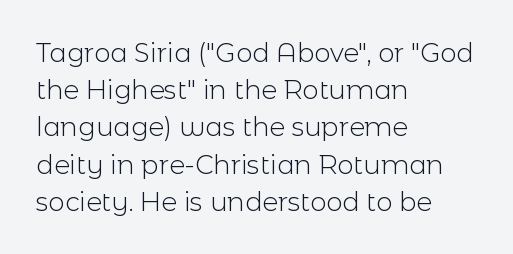
The image shows 26 px text type, upright; set left-aligned, normal line spacing (1.43x), normal letter spacing, not underlined.
